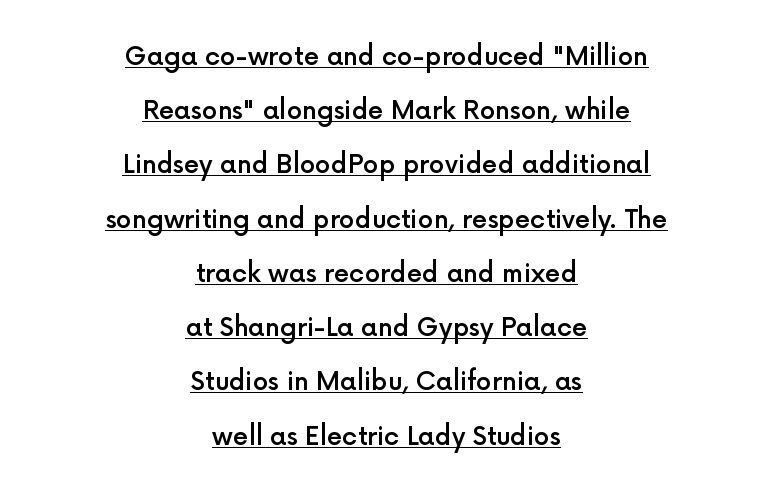
{"italic": "no", "bold": "semi", "underline": "yes", "align": "center", "line_spacing": "loose", "line_spacing_ratio": 2.17, "letter_spacing": "normal", "letter_spacing_em": 0.0, "glyph_px": 25}
